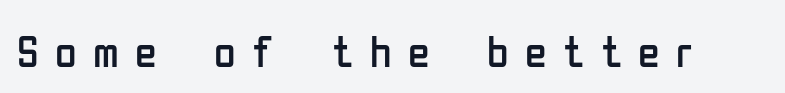
Q: Is the text bold? A: No.
Q: Is the text italic (slanted)? A: No, it is upright.
Q: Is the typeface a serif or a sans-serif typeface? A: Sans-serif.
Q: Is the text underlined? A: No.
Q: Is the spacing between letters normal or unusually wide? A: Unusually wide.
Q: Width (condensed, normal, or wide)? A: Condensed.
Q: Stroke contrast? A: Low.
Q: x-height? A: Medium.
Q: Monospaced? A: No.
